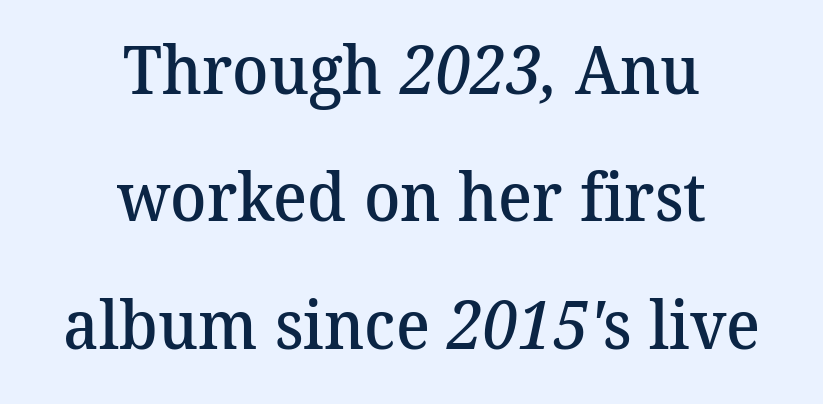
Decoration check: the copy has no underline. Every row of glyphs is offset so its center matches the block's center. Classification — serif. The rendering uses natural spacing where letterforms have individual widths. Whoever set this chose breathing room over compactness in the vertical rhythm. The letters are semibold — heavier than regular but short of a full bold.
